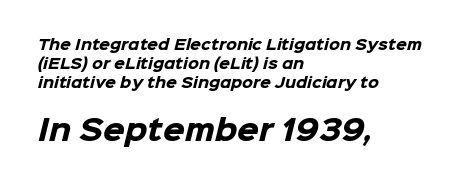
The paragraph has a hard left edge and a soft right edge. Quick note: interline space is typical. Looks like regular typesetting: each glyph gets only the width it needs. Typesetter's note — lower block bumped up in size, upper block left smaller. Glance below the letters and you will spot only blank space.
